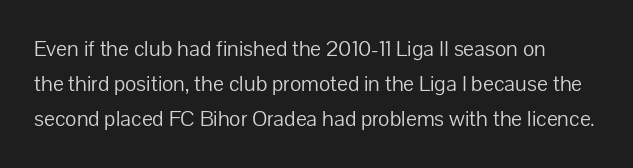
The image shows 23 px text type, upright; set normal line spacing (1.52x), normal letter spacing, not underlined.
